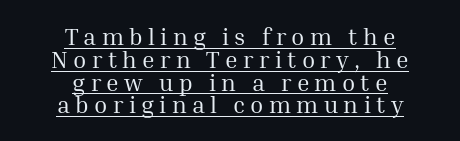
Alignment: centered. Compared with typical body copy, the letter spacing here is much looser. Vertical spacing — tight. This is the regular roman posture of the typeface.
